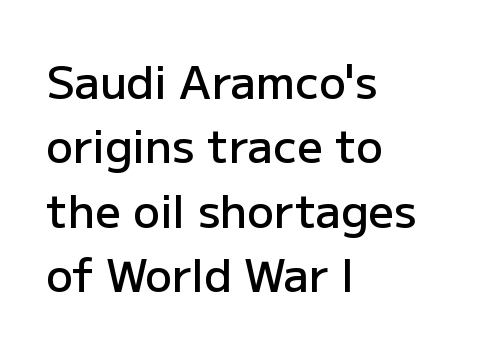
Q: Is the text bold? A: Semi-bold.
Q: Is the text italic (slanted)? A: No, it is upright.
Q: Is the typeface a serif or a sans-serif typeface? A: Sans-serif.
Q: Is the text underlined? A: No.
Q: How is the paragraph aligned? A: Left-aligned.
Q: Is the spacing between letters normal or unusually wide? A: Normal.
Q: Is the spacing between lines tight, normal or loose? A: Normal.
Q: Width (condensed, normal, or wide)? A: Normal.
Q: Stroke contrast? A: Low.
Q: x-height? A: Medium.
Q: Monospaced? A: No.
